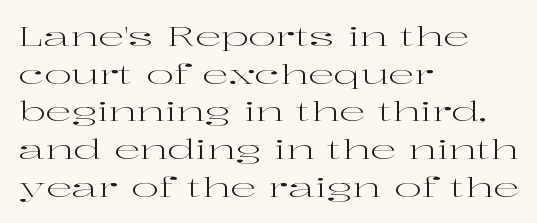
This sample is left-justified, so line endings fall wherever the words run out. Short note: letters normally spaced. These lines were composed using upright roman letters. Nothing heavy about these letters — not bold at all. The glyphs are unaccompanied by any horizontal stroke below them. Quick note: interline space is typical.
